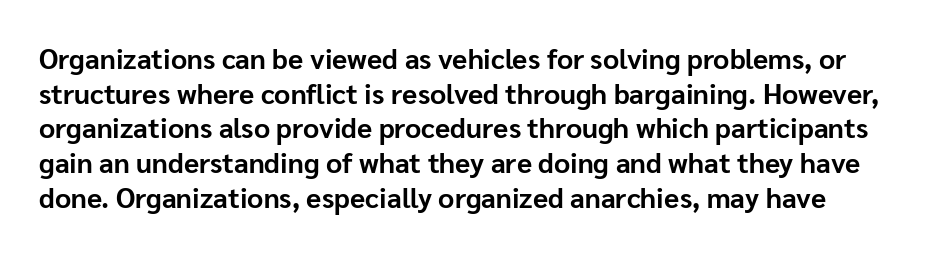
Look at the tracking — it's just the regular setting, nothing added. The specimen omits any rule beneath the text block's lines. The axis of the letterforms is exactly vertical. Think of a printed novel: that variable character pitch is what you see here.
